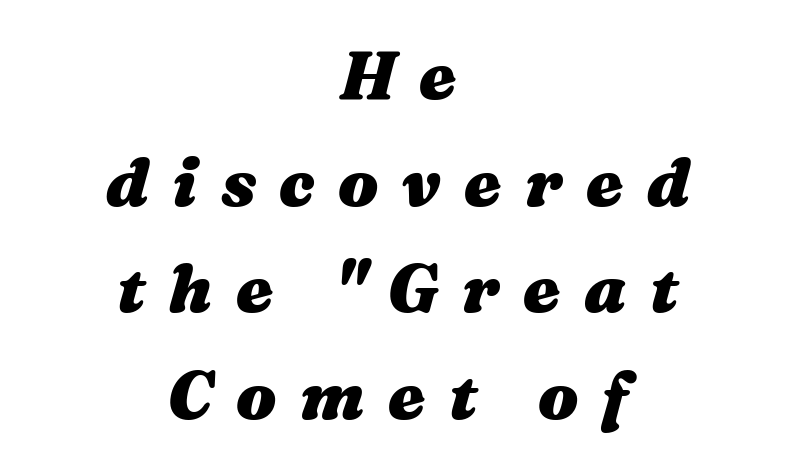
{"italic": "yes", "lean": "right", "slant_degrees": 16, "bold": "yes", "weight": "heavy", "width": "wide", "stroke_contrast": "medium", "x_height": "medium", "monospaced": "no", "underline": "no", "align": "center", "line_spacing": "normal", "line_spacing_ratio": 1.59, "letter_spacing": "wide", "letter_spacing_em": 0.35, "glyph_px": 67}
